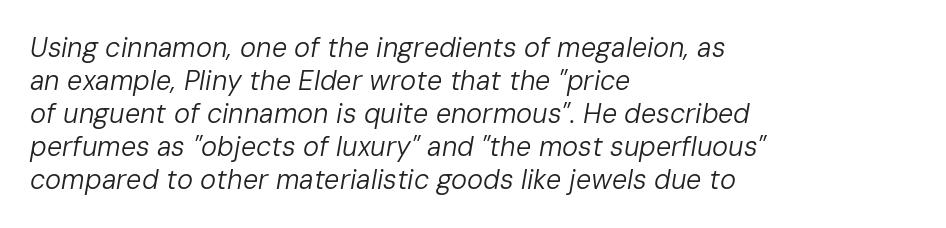
{"italic": "yes", "lean": "right", "slant_degrees": 10, "bold": "no", "underline": "no", "align": "left", "line_spacing_ratio": 1.22, "letter_spacing": "normal", "letter_spacing_em": 0.0, "glyph_px": 27}
